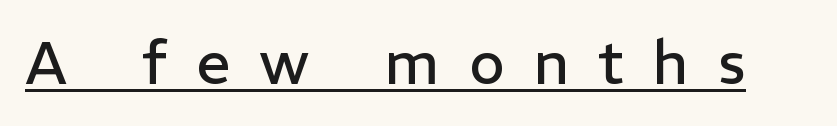
Q: Is the text bold? A: No.
Q: Is the text italic (slanted)? A: No, it is upright.
Q: Is the typeface a serif or a sans-serif typeface? A: Sans-serif.
Q: Is the text underlined? A: Yes.
Q: Is the spacing between letters normal or unusually wide? A: Unusually wide.
Q: Width (condensed, normal, or wide)? A: Normal.
Q: Stroke contrast? A: Low.
Q: x-height? A: Medium.
Q: Monospaced? A: No.
